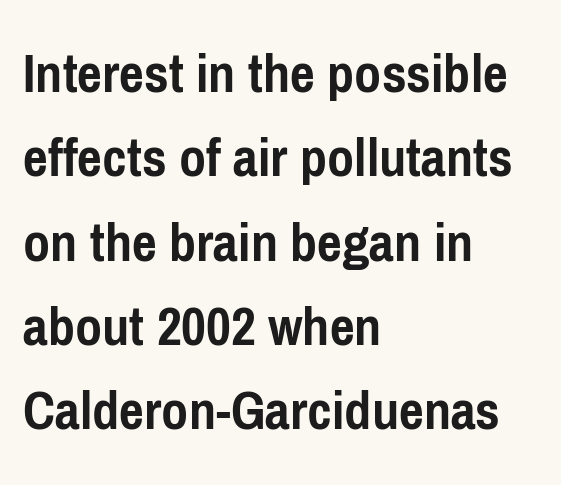
The string is rendered with underlining switched off. These lines sit exactly where default settings would place them. These lines are rendered in a variable-pitch font. Is there any slant? The stems are plumb. Plenty of ink on the page — the face is bold. Check where the strokes stop: nothing finishes them off — pure sans.
